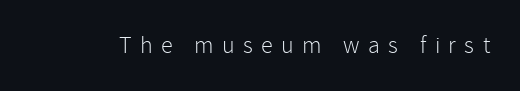
The image shows 24 px text type, upright; set unusually wide letter spacing (+0.35 em), not underlined.
